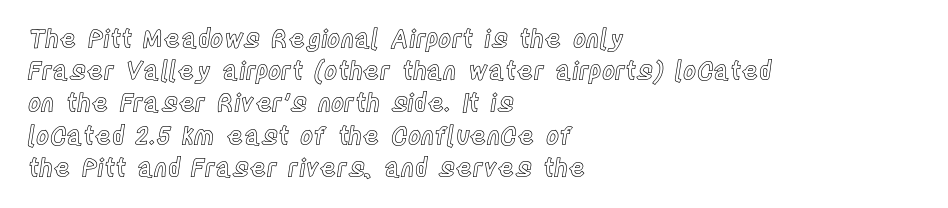
{"underline": "no", "align": "left", "line_spacing": "normal", "line_spacing_ratio": 1.29, "letter_spacing": "normal", "letter_spacing_em": 0.0, "glyph_px": 25}
